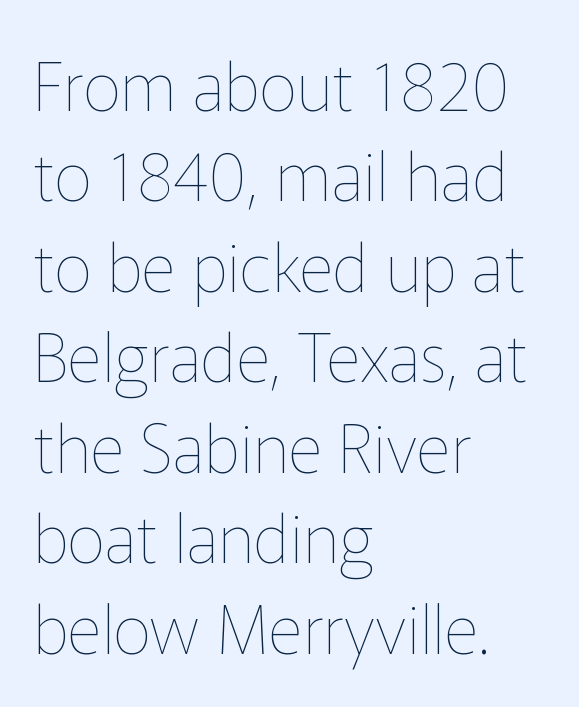
Q: Is the text bold? A: No.
Q: Is the text italic (slanted)? A: No, it is upright.
Q: Is the text underlined? A: No.
Q: How is the paragraph aligned? A: Left-aligned.
Q: Is the spacing between letters normal or unusually wide? A: Normal.
Q: Is the spacing between lines tight, normal or loose? A: Normal.
Q: Width (condensed, normal, or wide)? A: Normal.
Q: Stroke contrast? A: Low.
Q: x-height? A: Medium.
Q: Monospaced? A: No.
